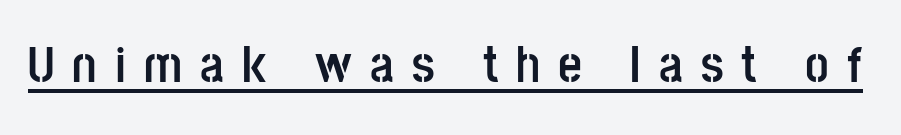
{"serif": "no", "italic": "no", "bold": "yes", "weight": "semibold", "width": "condensed", "stroke_contrast": "low", "x_height": "large", "monospaced": "no", "underline": "yes", "letter_spacing": "wide", "letter_spacing_em": 0.35, "glyph_px": 52}
